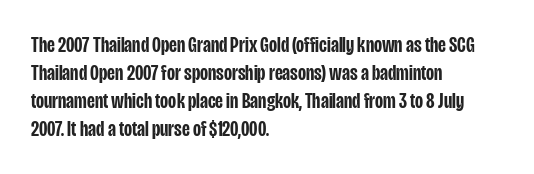
The image shows 22 px text type, upright; set left-aligned, normal line spacing (1.28x), normal letter spacing, not underlined.
